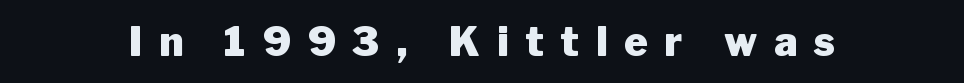
Each letter keeps its own natural width here, so spacing adapts to shape. Letter spacing: wide. Caption: bold face, heavy strokes. In terms of letterform style, serifs are entirely absent. A roman cut, with each character standing at attention. Clear beneath every line of the passage.
